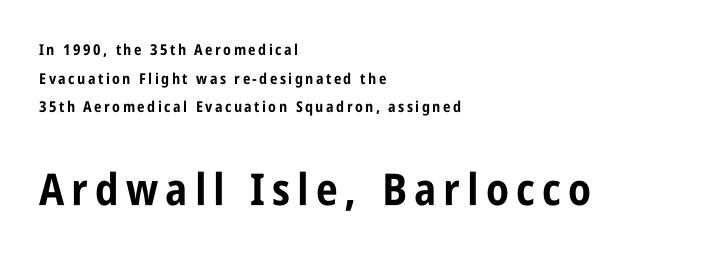
Q: Is the text bold? A: Yes.
Q: Is the text italic (slanted)? A: No, it is upright.
Q: Is the typeface a serif or a sans-serif typeface? A: Sans-serif.
Q: Is the text underlined? A: No.
Q: How is the paragraph aligned? A: Left-aligned.
Q: Is the spacing between lines tight, normal or loose? A: Loose.
Q: Which block of text is set in a larger size, the first (top) or the second (bottom)? A: The second (bottom) one.
Q: Width (condensed, normal, or wide)? A: Condensed.
Q: Stroke contrast? A: Low.
Q: x-height? A: Large.
Q: Monospaced? A: No.
